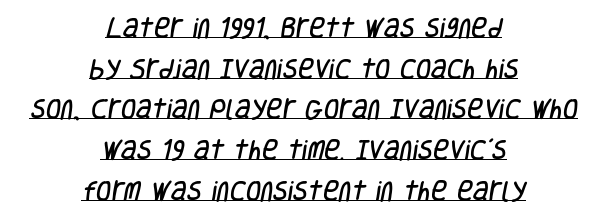
Both edges are ragged and mirror each other, which tells us the setting is centered. Short note: letters normally spaced. Is there an underline? Yes — a line sits under the letters.
